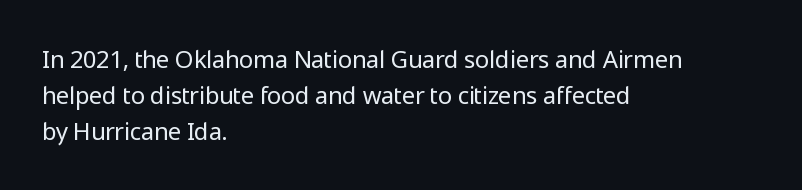
Q: Is the text bold? A: No.
Q: Is the text italic (slanted)? A: No, it is upright.
Q: Is the text underlined? A: No.
Q: How is the paragraph aligned? A: Left-aligned.
Q: Is the spacing between letters normal or unusually wide? A: Normal.
Q: Is the spacing between lines tight, normal or loose? A: Normal.
